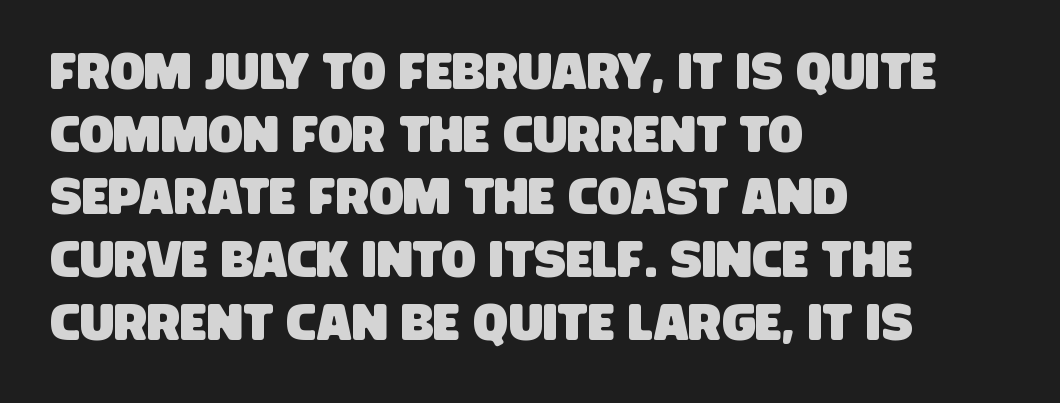
The image shows 51 px condensed sans-serif type; set left-aligned, line spacing 1.23x, normal letter spacing, not underlined; low stroke contrast and a large x-height.
